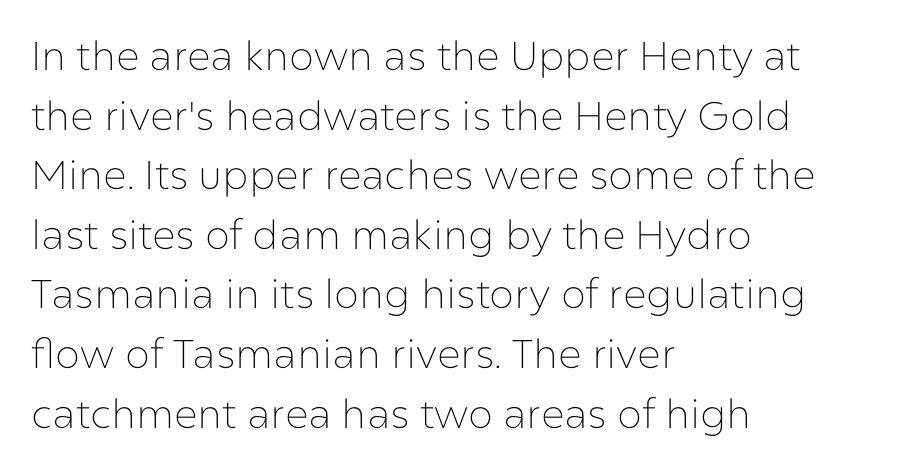
{"serif": "no", "italic": "no", "bold": "no", "weight": "thin", "width": "normal", "stroke_contrast": "low", "x_height": "medium", "monospaced": "no", "underline": "no", "align": "left", "line_spacing": "normal", "line_spacing_ratio": 1.49, "letter_spacing": "normal", "letter_spacing_em": 0.0, "glyph_px": 40}
